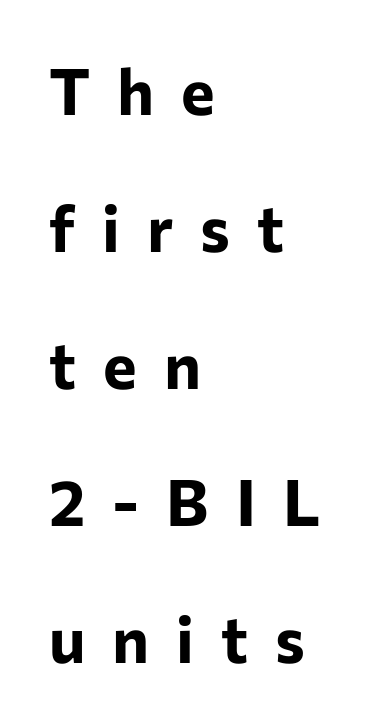
The image shows 64 px bold sans-serif type, upright; set left-aligned, loose line spacing (2.14x), unusually wide letter spacing (+0.42 em), not underlined; low stroke contrast and a medium x-height.
